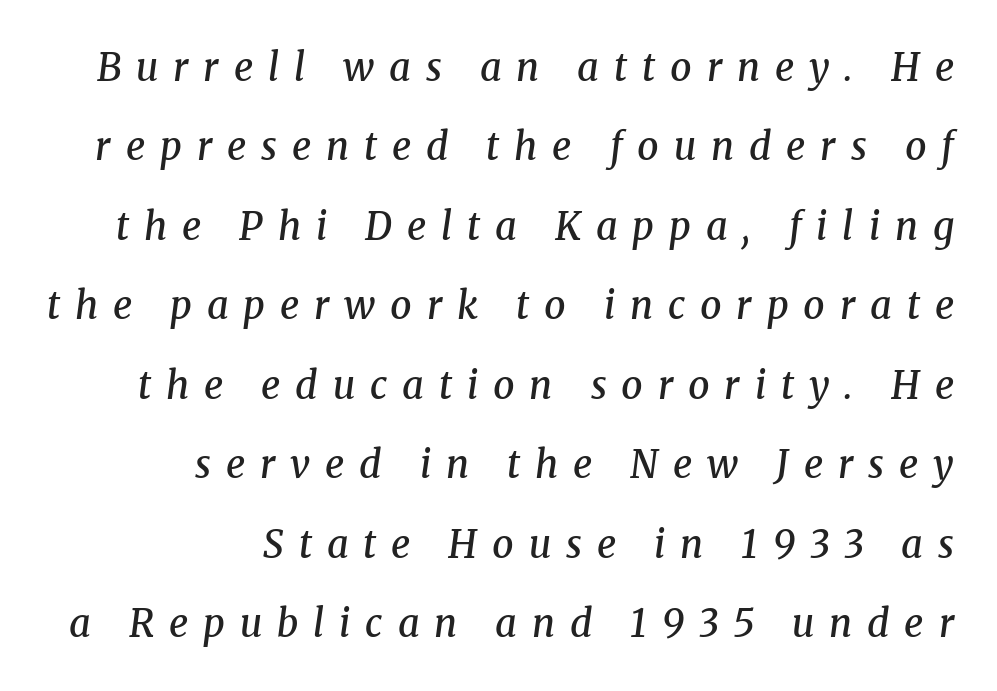
Q: Is the text bold? A: Semi-bold.
Q: Is the text italic (slanted)? A: Yes, it leans right by about 8 degrees.
Q: Is the typeface a serif or a sans-serif typeface? A: Serif.
Q: Is the text underlined? A: No.
Q: How is the paragraph aligned? A: Right-aligned.
Q: Is the spacing between letters normal or unusually wide? A: Unusually wide.
Q: Is the spacing between lines tight, normal or loose? A: Loose.
Q: Width (condensed, normal, or wide)? A: Normal.
Q: Stroke contrast? A: Medium.
Q: x-height? A: Medium.
Q: Monospaced? A: No.
